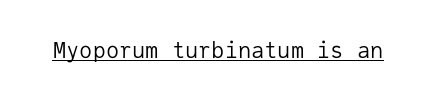
{"italic": "no", "bold": "no", "underline": "yes", "letter_spacing": "normal", "letter_spacing_em": 0.0, "glyph_px": 22}
